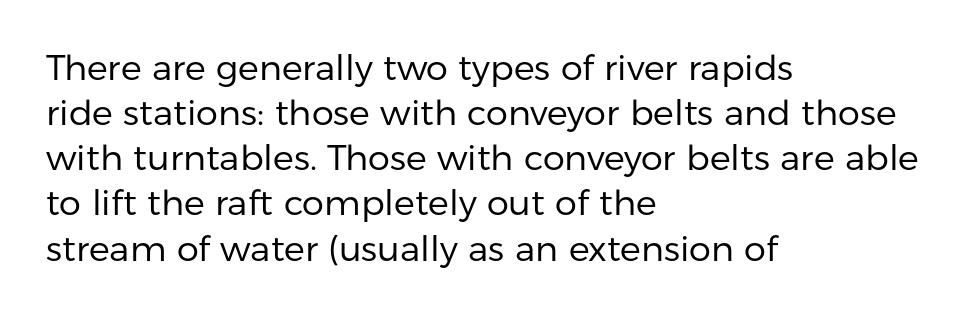
The image shows 35 px regular-weight sans-serif type, upright; set left-aligned, normal line spacing (1.29x), normal letter spacing, not underlined; low stroke contrast and a medium x-height.
